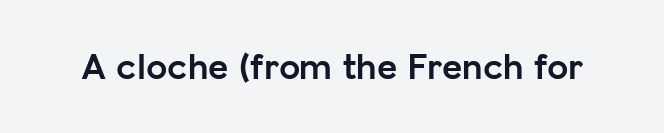
The face used here has the dense, thick strokes of a bold. Serifs: no, the terminals of the letterforms are clean. No extra tracking has been applied to these lines. The area under the type is left untouched.
